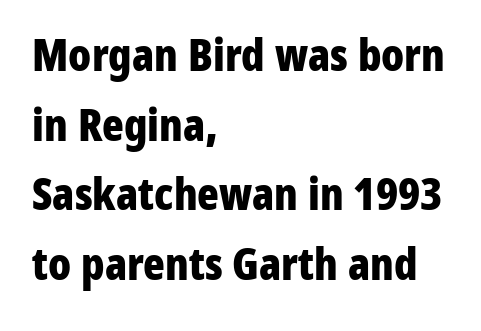
Q: Is the text bold? A: Yes.
Q: Is the text italic (slanted)? A: No, it is upright.
Q: Is the typeface a serif or a sans-serif typeface? A: Sans-serif.
Q: Is the text underlined? A: No.
Q: How is the paragraph aligned? A: Left-aligned.
Q: Is the spacing between letters normal or unusually wide? A: Normal.
Q: Is the spacing between lines tight, normal or loose? A: Normal.
Q: Width (condensed, normal, or wide)? A: Condensed.
Q: Stroke contrast? A: Low.
Q: x-height? A: Medium.
Q: Monospaced? A: No.
